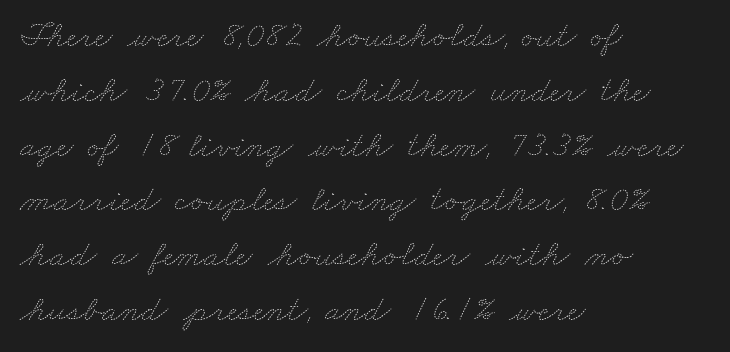
Q: Is the text bold? A: No.
Q: Is the text underlined? A: No.
Q: How is the paragraph aligned? A: Left-aligned.
Q: Is the spacing between letters normal or unusually wide? A: Normal.
Q: Is the spacing between lines tight, normal or loose? A: Normal.
Q: Width (condensed, normal, or wide)? A: Wide.
Q: Stroke contrast? A: Medium.
Q: x-height? A: Small.
Q: Monospaced? A: No.
